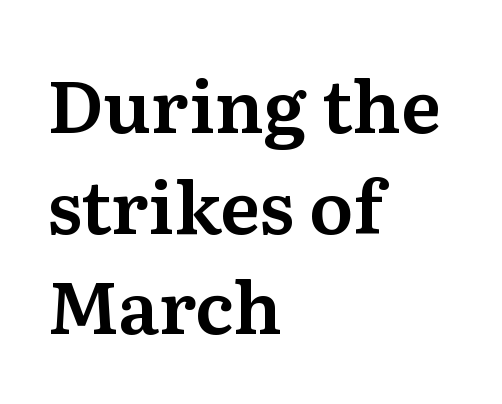
Q: Is the text italic (slanted)? A: No, it is upright.
Q: Is the typeface a serif or a sans-serif typeface? A: Serif.
Q: Is the text underlined? A: No.
Q: How is the paragraph aligned? A: Left-aligned.
Q: Is the spacing between letters normal or unusually wide? A: Normal.
Q: Is the spacing between lines tight, normal or loose? A: Normal.
Q: Width (condensed, normal, or wide)? A: Normal.
Q: Stroke contrast? A: Medium.
Q: x-height? A: Medium.
Q: Monospaced? A: No.
